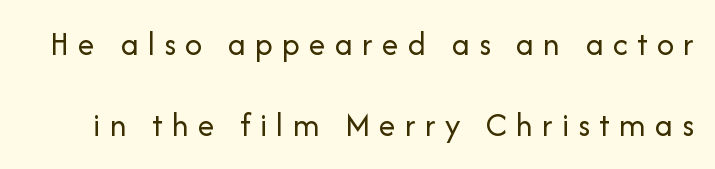
The image shows 34 px regular-weight sans-serif type, upright; set loose line spacing (2.38x), unusually wide letter spacing (+0.27 em), not underlined; low stroke contrast and a medium x-height.
